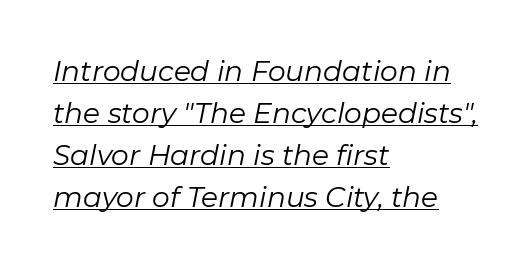
{"italic": "yes", "lean": "right", "slant_degrees": 11, "bold": "no", "weight": "regular", "width": "normal", "stroke_contrast": "low", "x_height": "medium", "monospaced": "no", "underline": "yes", "align": "left", "line_spacing": "normal", "line_spacing_ratio": 1.5, "letter_spacing": "normal", "letter_spacing_em": 0.0, "glyph_px": 28}
